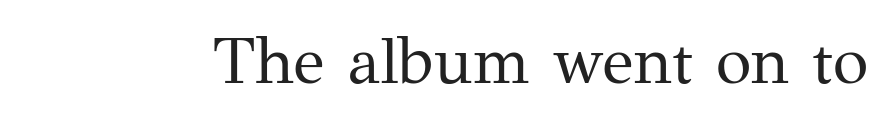
The image shows 65 px regular-weight serif type, upright; set normal letter spacing, not underlined; medium stroke contrast and a medium x-height.
